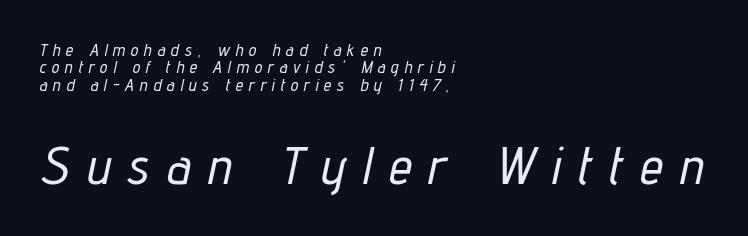
Q: Is the text italic (slanted)? A: Yes, it leans right by about 12 degrees.
Q: Is the text underlined? A: No.
Q: How is the paragraph aligned? A: Left-aligned.
Q: Is the spacing between letters normal or unusually wide? A: Unusually wide.
Q: Is the spacing between lines tight, normal or loose? A: Tight.
Q: Which block of text is set in a larger size, the first (top) or the second (bottom)? A: The second (bottom) one.
Q: Width (condensed, normal, or wide)? A: Condensed.
Q: Stroke contrast? A: Low.
Q: x-height? A: Medium.
Q: Monospaced? A: No.
